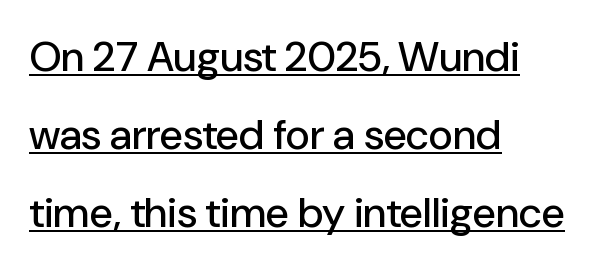
The typography opts for an upright posture over an oblique one. Font category for this specimen: sans-serif. The lines in this sample share a left origin and differ only in where they stop. The gaps between neighbouring characters are ordinary and unremarkable. A typesetter would call this proportional, since set widths differ per character.
